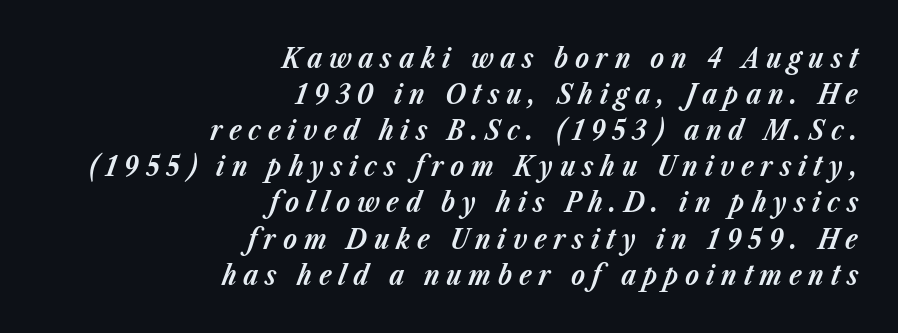
The image shows 28 px bold type, italic (leaning right); set right-aligned, normal line spacing (1.29x), unusually wide letter spacing (+0.24 em), not underlined; low stroke contrast and a medium x-height.
